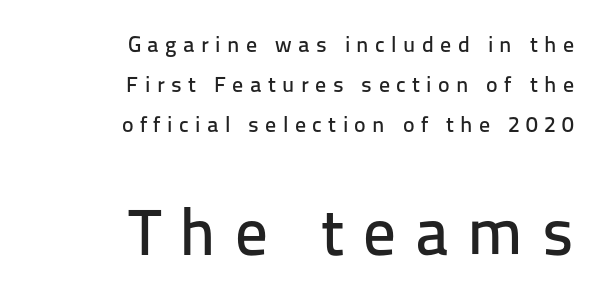
A typesetter would call this heavily tracked-out type. These lines are rendered in a variable-pitch font. Underline: absent. Does the lettering tilt? It doesn't — this is upright.
